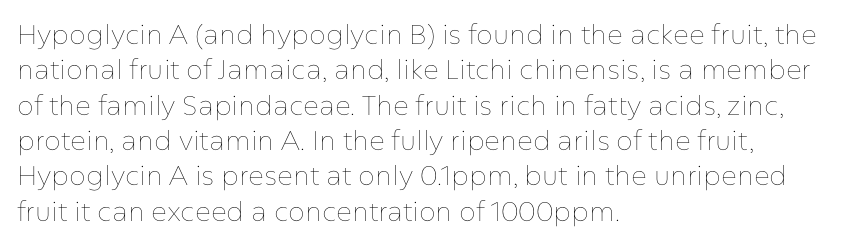
Q: Is the text bold? A: No.
Q: Is the text italic (slanted)? A: No, it is upright.
Q: Is the text underlined? A: No.
Q: How is the paragraph aligned? A: Left-aligned.
Q: Is the spacing between letters normal or unusually wide? A: Normal.
Q: Is the spacing between lines tight, normal or loose? A: Normal.
